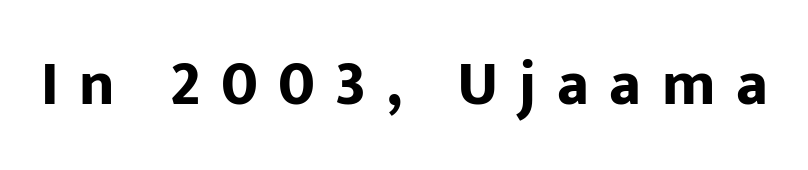
{"serif": "no", "italic": "no", "bold": "yes", "weight": "bold", "width": "normal", "stroke_contrast": "low", "x_height": "medium", "monospaced": "no", "underline": "no", "letter_spacing": "wide", "letter_spacing_em": 0.33, "glyph_px": 62}
